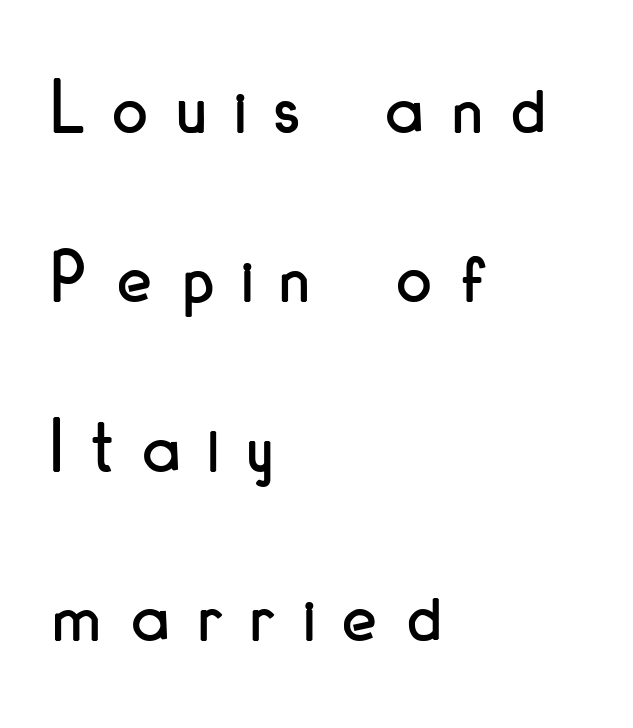
Q: Is the text italic (slanted)? A: No, it is upright.
Q: Is the typeface a serif or a sans-serif typeface? A: Sans-serif.
Q: Is the text underlined? A: No.
Q: How is the paragraph aligned? A: Left-aligned.
Q: Is the spacing between letters normal or unusually wide? A: Unusually wide.
Q: Is the spacing between lines tight, normal or loose? A: Loose.
Q: Width (condensed, normal, or wide)? A: Condensed.
Q: Stroke contrast? A: Low.
Q: x-height? A: Small.
Q: Monospaced? A: No.
